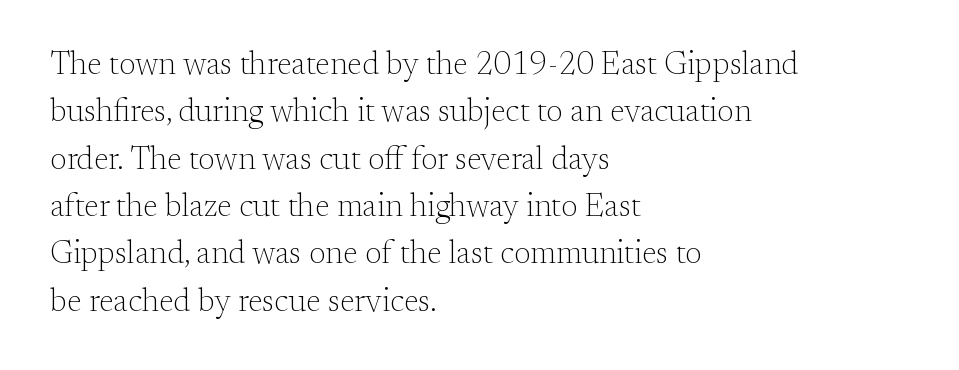
The image shows 32 px light serif type, upright; set left-aligned, normal line spacing (1.48x), normal letter spacing, not underlined; medium stroke contrast and a small x-height.
